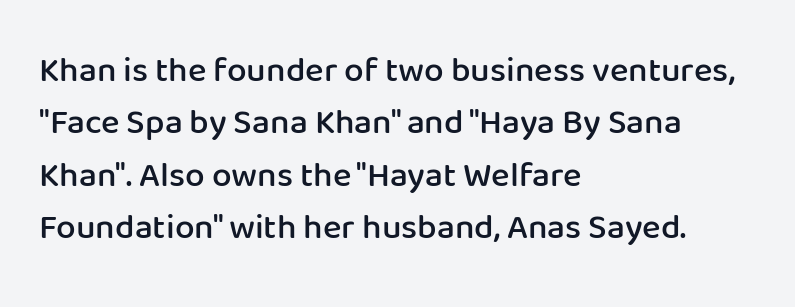
Q: Is the text bold? A: Semi-bold.
Q: Is the text italic (slanted)? A: No, it is upright.
Q: Is the typeface a serif or a sans-serif typeface? A: Sans-serif.
Q: Is the text underlined? A: No.
Q: How is the paragraph aligned? A: Left-aligned.
Q: Is the spacing between letters normal or unusually wide? A: Normal.
Q: Is the spacing between lines tight, normal or loose? A: Normal.
Q: Width (condensed, normal, or wide)? A: Normal.
Q: Stroke contrast? A: Low.
Q: x-height? A: Medium.
Q: Monospaced? A: No.
